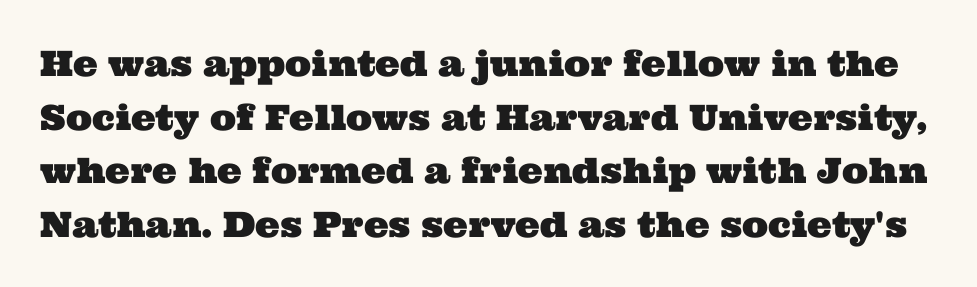
{"serif": "yes", "width": "wide", "stroke_contrast": "medium", "x_height": "medium", "monospaced": "no", "underline": "no", "line_spacing": "normal", "line_spacing_ratio": 1.53, "letter_spacing": "normal", "letter_spacing_em": 0.0, "glyph_px": 35}
